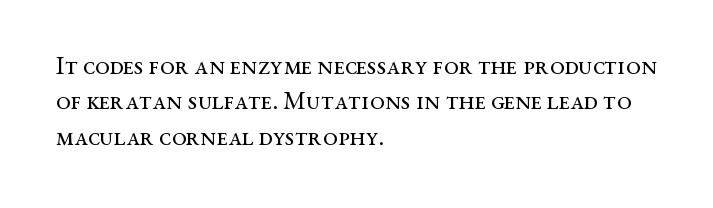
{"italic": "no", "bold": "no", "underline": "no", "align": "left", "line_spacing": "normal", "line_spacing_ratio": 1.36, "letter_spacing": "normal", "letter_spacing_em": 0.0, "glyph_px": 26}
